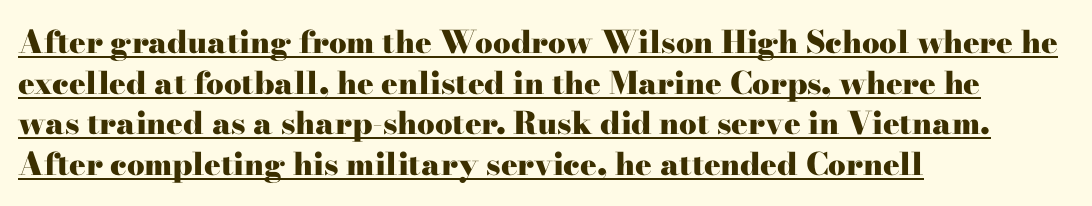
The face used here appears with an underline applied. Notice how descenders clear the ascenders below comfortably — that's standard leading. Notice how the stems are strictly vertical — no italics here. One-word summary of the alignment: left. This sample has the flowing, uneven cadence of proportional lettering. Nobody touched the tracking dial on this one.
